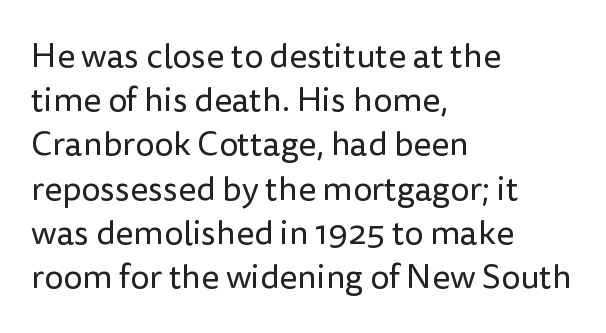
Q: Is the text bold? A: No.
Q: Is the text italic (slanted)? A: No, it is upright.
Q: Is the typeface a serif or a sans-serif typeface? A: Sans-serif.
Q: Is the text underlined? A: No.
Q: How is the paragraph aligned? A: Left-aligned.
Q: Is the spacing between letters normal or unusually wide? A: Normal.
Q: Is the spacing between lines tight, normal or loose? A: Normal.
Q: Width (condensed, normal, or wide)? A: Normal.
Q: Stroke contrast? A: Low.
Q: x-height? A: Medium.
Q: Monospaced? A: No.
